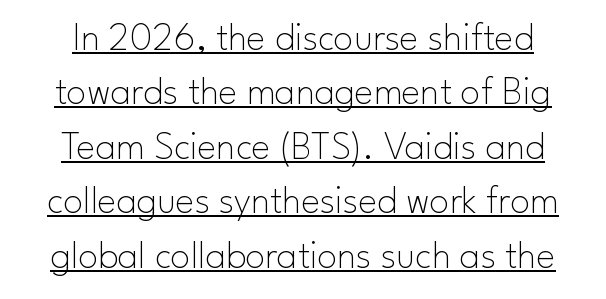
The image shows 40 px thin sans-serif type, upright; set normal line spacing (1.36x), normal letter spacing, underlined; low stroke contrast and a small x-height.
